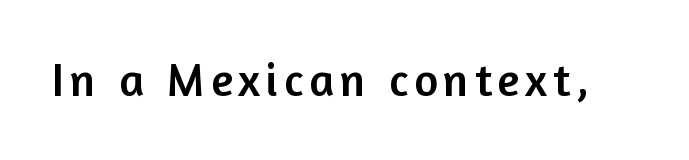
The image shows 46 px sans-serif type, upright; set not underlined; low stroke contrast and a medium x-height.
